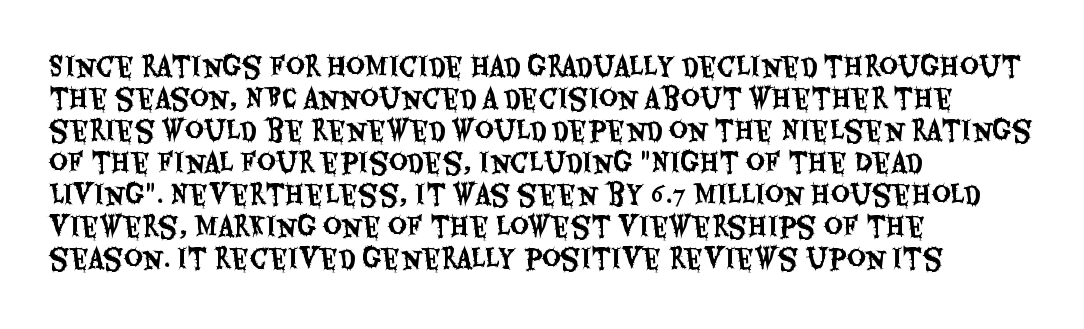
The image shows 26 px text type, upright; set left-aligned, line spacing 1.23x, normal letter spacing, not underlined.
